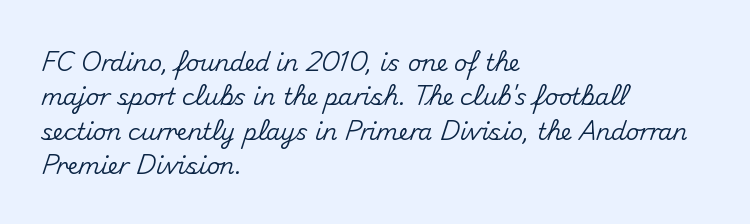
The image shows 23 px text type; set left-aligned, normal line spacing (1.49x), normal letter spacing, not underlined.
